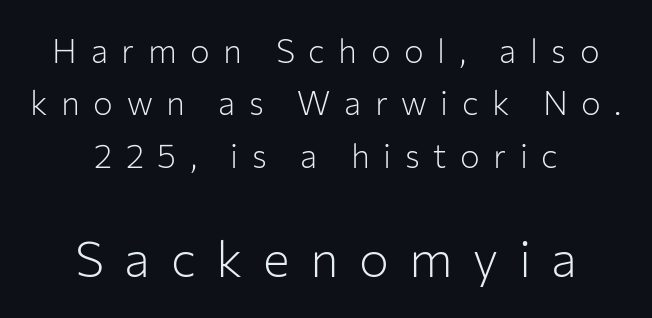
These lines are rendered in a variable-pitch font. The rows are spaced the way most documents space them. The later block is typeset at a bigger size than the earlier block. Weight: not bold — regular or lighter. The passage shown has open, widely tracked lettering throughout.
